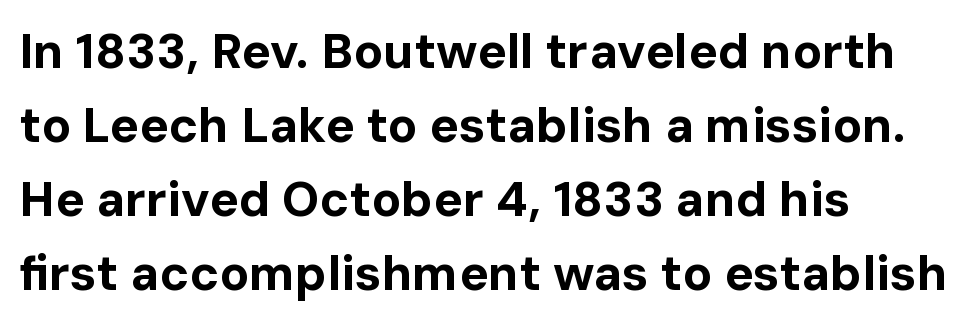
Q: Is the text bold? A: Yes.
Q: Is the text italic (slanted)? A: No, it is upright.
Q: Is the typeface a serif or a sans-serif typeface? A: Sans-serif.
Q: Is the text underlined? A: No.
Q: How is the paragraph aligned? A: Left-aligned.
Q: Is the spacing between letters normal or unusually wide? A: Normal.
Q: Is the spacing between lines tight, normal or loose? A: Normal.
Q: Width (condensed, normal, or wide)? A: Normal.
Q: Stroke contrast? A: Low.
Q: x-height? A: Medium.
Q: Monospaced? A: No.
